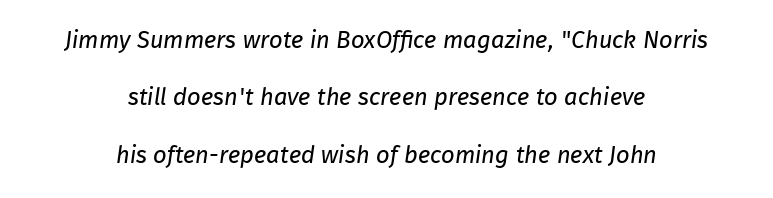
{"bold": "no", "underline": "no", "align": "center", "line_spacing": "loose", "line_spacing_ratio": 2.39, "letter_spacing": "normal", "letter_spacing_em": 0.0, "glyph_px": 24}
